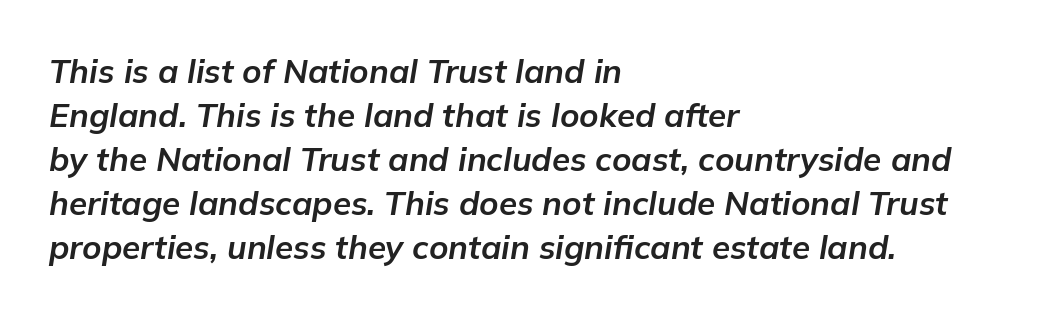
{"italic": "yes", "lean": "right", "slant_degrees": 9, "bold": "yes", "weight": "bold", "width": "normal", "stroke_contrast": "low", "x_height": "medium", "monospaced": "no", "underline": "no", "align": "left", "line_spacing": "normal", "line_spacing_ratio": 1.33, "letter_spacing": "normal", "letter_spacing_em": 0.0, "glyph_px": 33}
